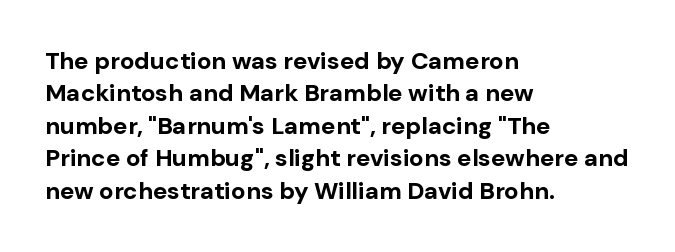
Whoever set this chose a conventional vertical rhythm. Emphasis by weight is at full strength: bold. The setting favours the left margin, as ordinary paragraphs usually do. Glance below the letters and you will spot only blank space. Rendered with straight, roman letterforms.
